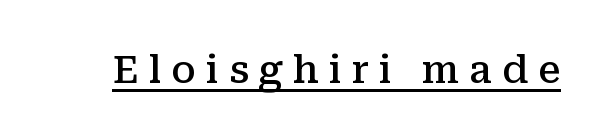
The glyphs have the mass of a demibold cut, below bold. Is this a sans? No — the strokes have serifs. The passage shown is typed in a proportional face where columns would drift. These lines were composed using upright roman letters.
